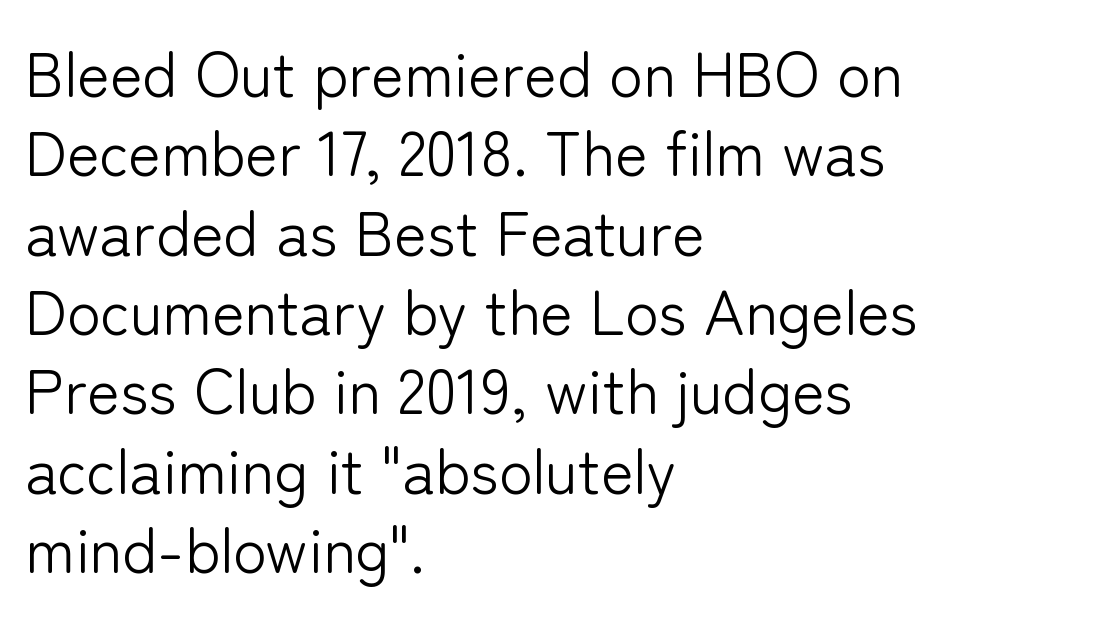
The image shows 62 px light sans-serif type, upright; set left-aligned, normal line spacing (1.28x), normal letter spacing, not underlined; low stroke contrast and a medium x-height.
